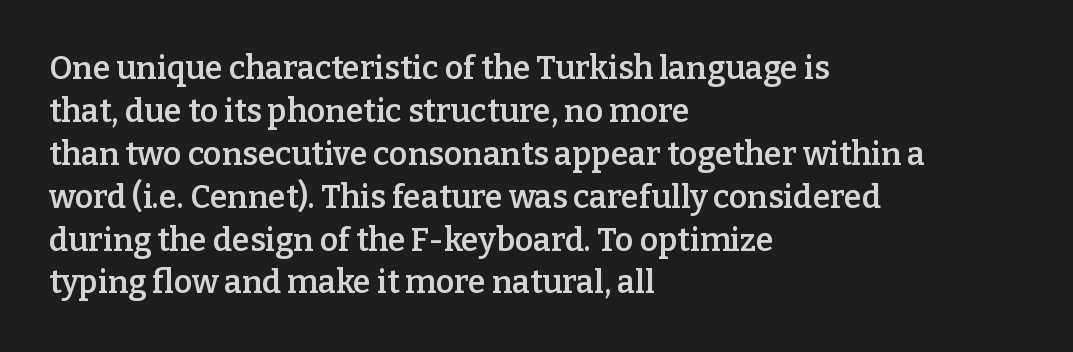
Does extra space separate the letters? No, they use regular spacing. The rendering uses a semibold face; strokes are thickened but not to full bold. Typeset ragged right — the left edge is the straight one. The glyphs are unaccompanied by any horizontal stroke below them. The letters carry serifs — small finishing strokes at the ends of their stems. Here the designer chose a conventional face with non-uniform glyph widths.
